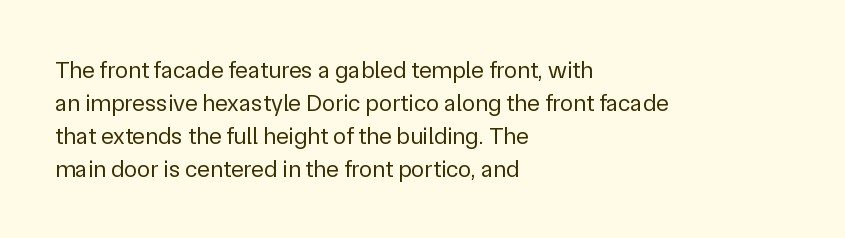
{"italic": "no", "bold": "no", "underline": "no", "align": "left", "line_spacing": "normal", "line_spacing_ratio": 1.37, "letter_spacing": "normal", "letter_spacing_em": 0.0, "glyph_px": 24}
